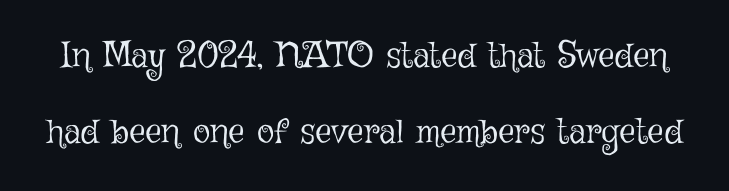
The image shows 36 px light type, upright; set loose line spacing (2.12x), normal letter spacing, not underlined; low stroke contrast and a medium x-height.
